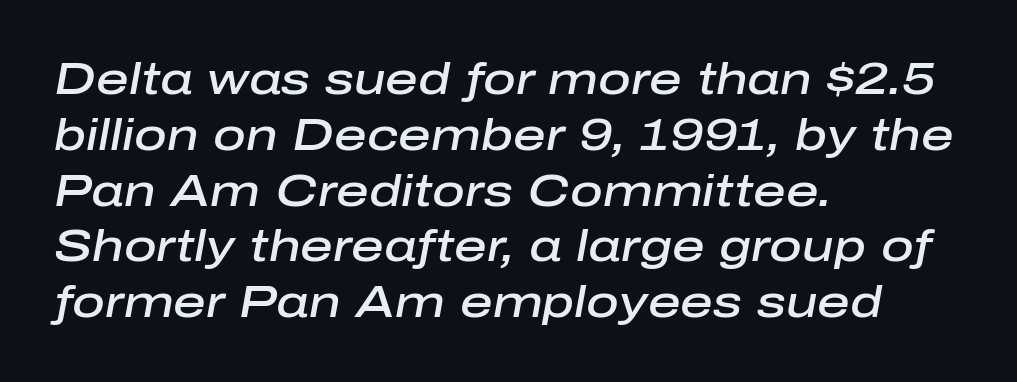
The image shows 45 px semibold type, italic (leaning right); set left-aligned, line spacing 1.24x, normal letter spacing, not underlined; low stroke contrast and a medium x-height.
